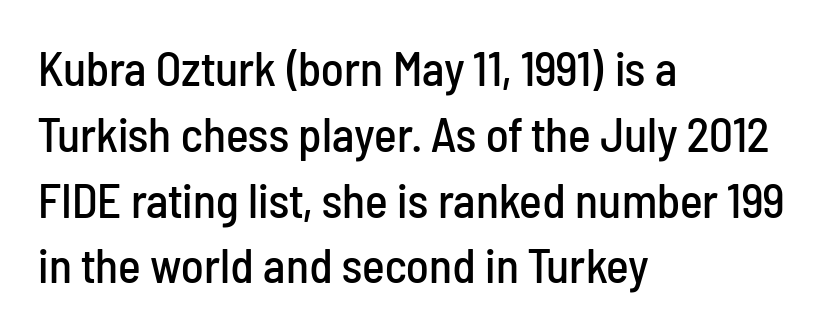
Q: Is the text italic (slanted)? A: No, it is upright.
Q: Is the typeface a serif or a sans-serif typeface? A: Sans-serif.
Q: Is the text underlined? A: No.
Q: How is the paragraph aligned? A: Left-aligned.
Q: Is the spacing between letters normal or unusually wide? A: Normal.
Q: Is the spacing between lines tight, normal or loose? A: Normal.
Q: Width (condensed, normal, or wide)? A: Condensed.
Q: Stroke contrast? A: Low.
Q: x-height? A: Medium.
Q: Monospaced? A: No.
